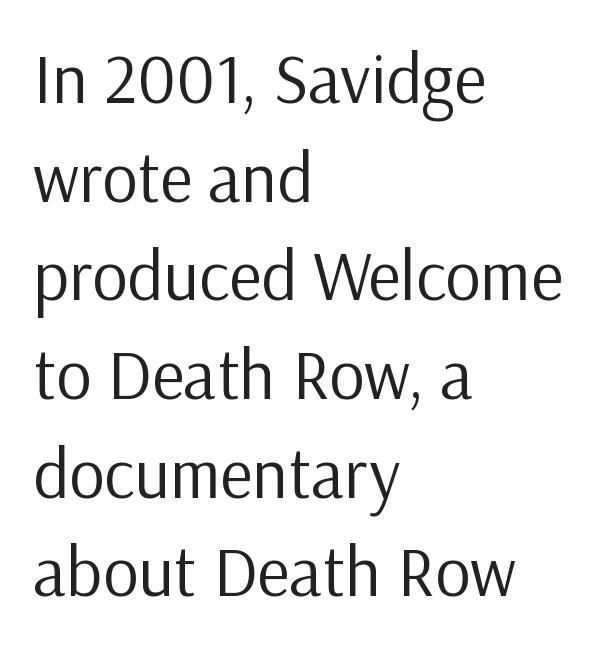
Check where the strokes stop: nothing finishes them off — pure sans. Vertical stems look standard width or narrower in stroke. Think of a printed novel: that variable character pitch is what you see here. Spacing between characters is what you'd get straight out of the box. The rag falls on the right side of this text block.
